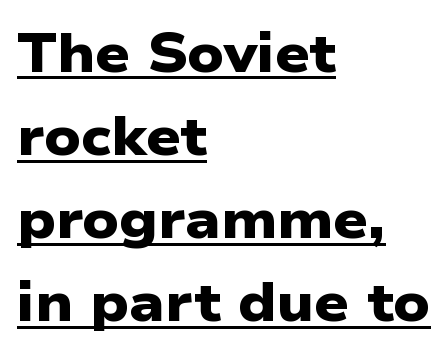
The image shows 54 px heavy, wide sans-serif type; set left-aligned, normal line spacing (1.54x), normal letter spacing, underlined; low stroke contrast and a medium x-height.
